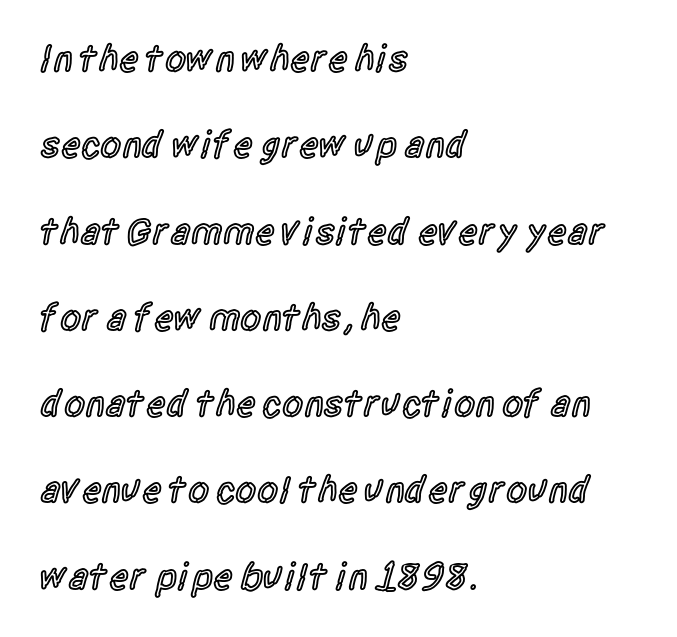
The image shows 38 px semibold, condensed sans-serif type; set left-aligned, loose line spacing (2.27x), normal letter spacing, not underlined; a large x-height.
